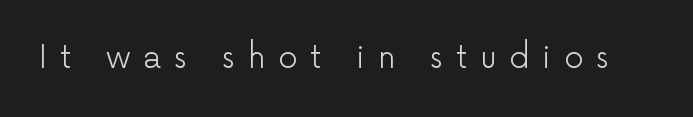
Q: Is the text bold? A: No.
Q: Is the text italic (slanted)? A: No, it is upright.
Q: Is the typeface a serif or a sans-serif typeface? A: Sans-serif.
Q: Is the text underlined? A: No.
Q: Is the spacing between letters normal or unusually wide? A: Unusually wide.
Q: Width (condensed, normal, or wide)? A: Normal.
Q: Stroke contrast? A: Low.
Q: x-height? A: Medium.
Q: Monospaced? A: No.
